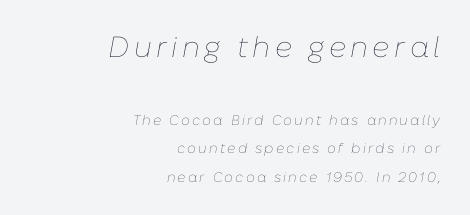
The image shows 29 px thin type, italic (leaning right); set right-aligned, loose line spacing (2.03x), not underlined; the first (top) block is 2.07x larger; low stroke contrast and a medium x-height.
